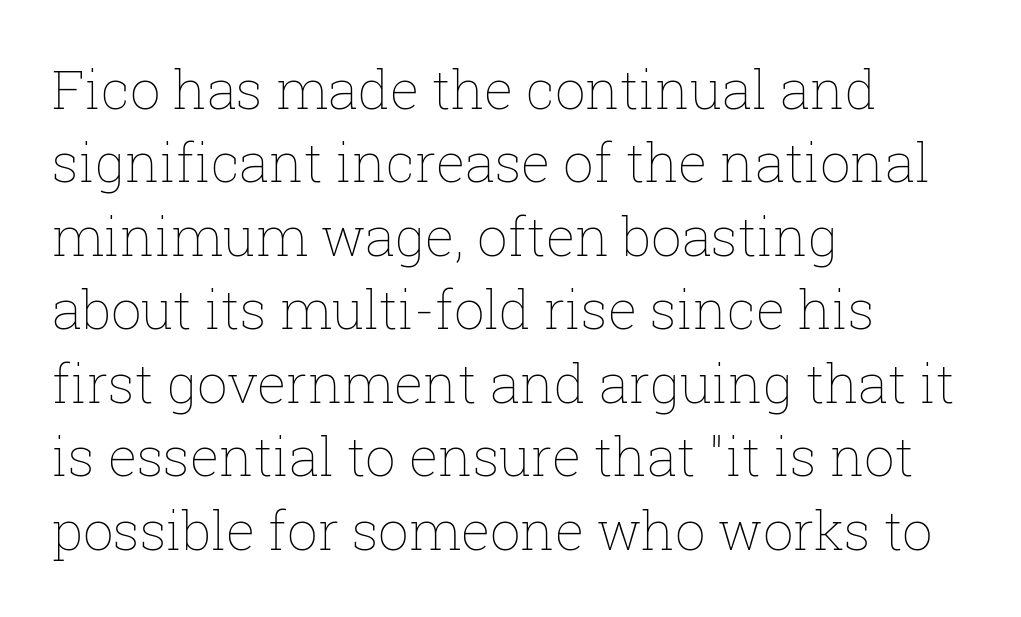
Stems and bowls with no extra thickness — not bold. Rendered with straight, roman letterforms. Layout note: lines flush left. Caption: standard tracking, unaltered. Descender tails drop into unmarked territory. How would I describe the line gaps? Plain and ordinary.
